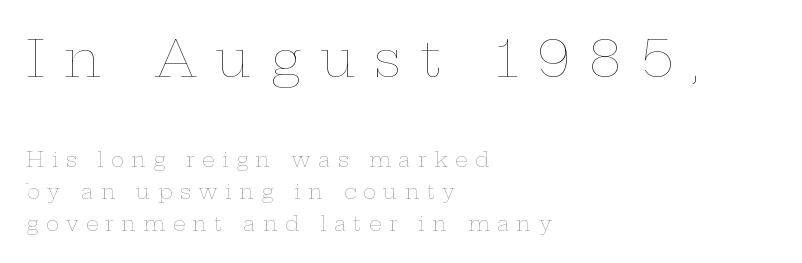
The passage shown is not underscored anywhere. Between one letter and the next there's a generous, obvious gap. Size hierarchy here favors the leading block over the trailing one. Horizontally, the lines are justified to the leading edge only. This sample has the flowing, uneven cadence of proportional lettering. Compared with typical paragraphs, the rows here are spaced about the same.
